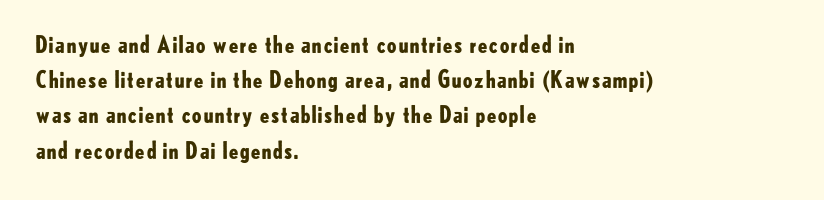
Each new line begins a customary step beneath the previous one. This rendering leaves character spacing at its baseline value. The lettering stays uniformly vertical, giving the passage a roman look. This rendering features lettering with no underline. A student would call this left alignment; a typographer would say flush left, rag right. Is the type bold? Yes — the strokes are clearly thick and heavy.
